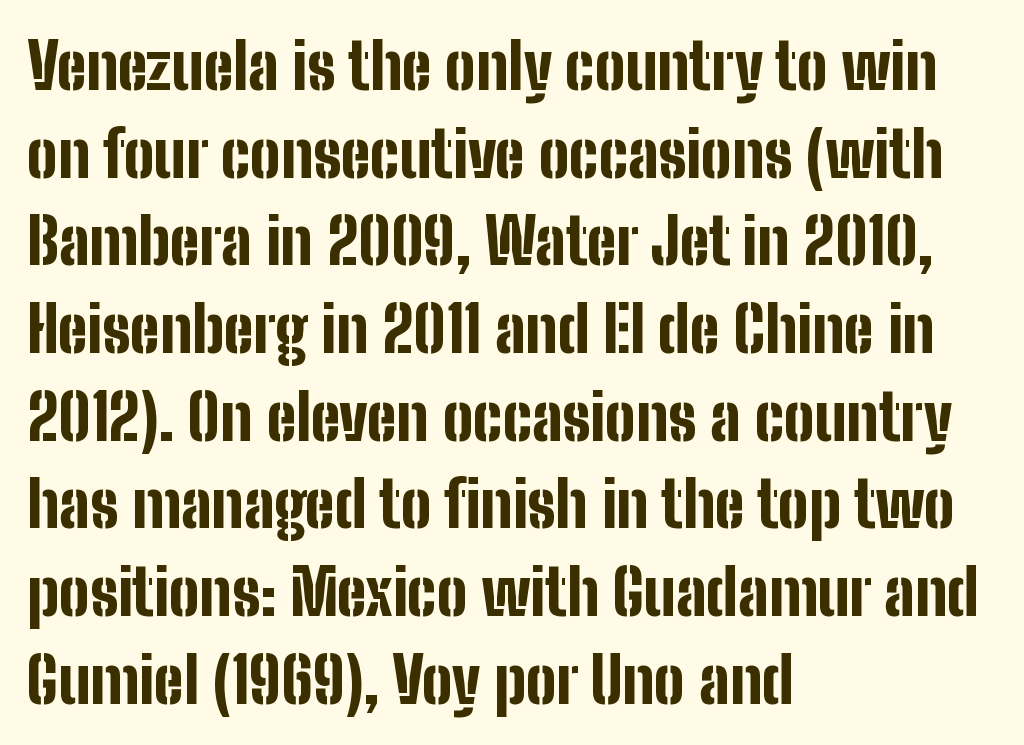
The image shows 64 px bold, condensed sans-serif type, upright; set left-aligned, normal line spacing (1.37x), normal letter spacing, not underlined; low stroke contrast and a medium x-height.
